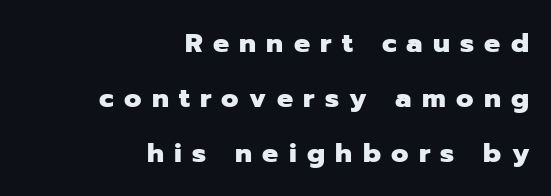
The image shows 27 px bold type, upright; set right-aligned, loose line spacing (2.03x), unusually wide letter spacing (+0.38 em), not underlined.
